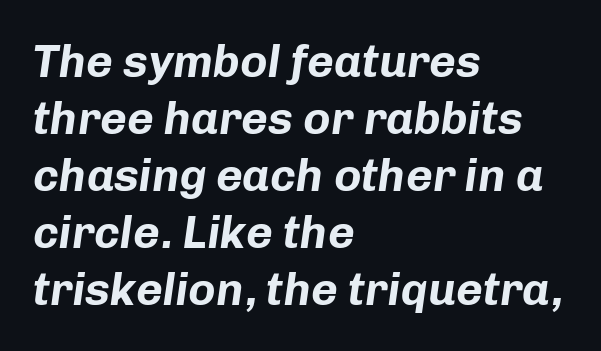
Q: Is the text bold? A: Yes.
Q: Is the text italic (slanted)? A: Yes, it leans right by about 8 degrees.
Q: Is the text underlined? A: No.
Q: How is the paragraph aligned? A: Left-aligned.
Q: Is the spacing between letters normal or unusually wide? A: Normal.
Q: Width (condensed, normal, or wide)? A: Normal.
Q: Stroke contrast? A: Low.
Q: x-height? A: Medium.
Q: Monospaced? A: No.
